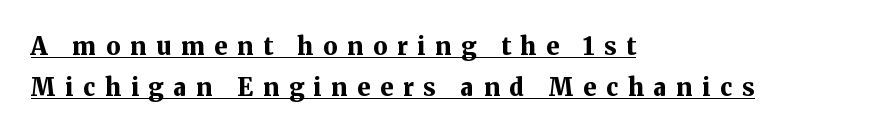
Q: Is the text bold? A: Yes.
Q: Is the text italic (slanted)? A: No, it is upright.
Q: Is the text underlined? A: Yes.
Q: How is the paragraph aligned? A: Left-aligned.
Q: Is the spacing between letters normal or unusually wide? A: Unusually wide.
